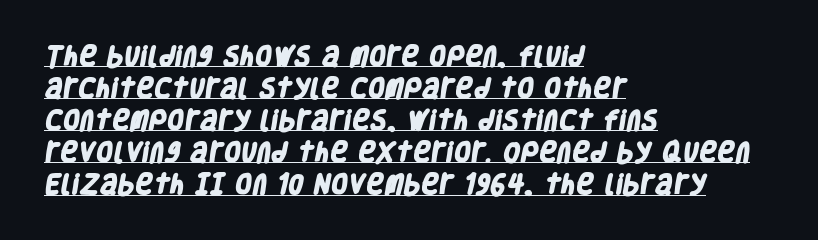
{"bold": "yes", "underline": "yes", "align": "left", "line_spacing": "normal", "line_spacing_ratio": 1.46, "letter_spacing": "normal", "letter_spacing_em": 0.0, "glyph_px": 22}
